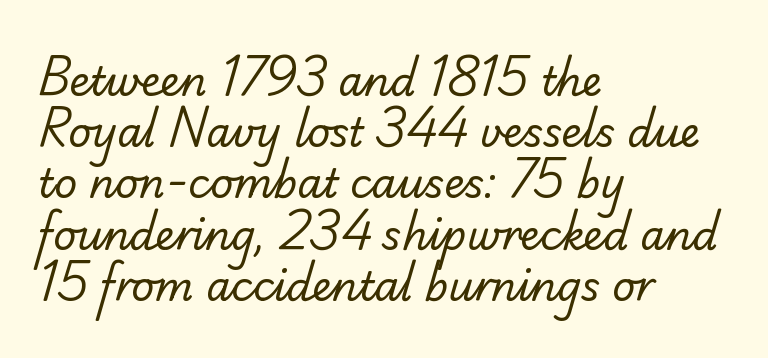
Line beginnings align vertically; line endings do not. The rendering shows plain stroke endings on the letterforms — a sans-serif design. Do the characters align in a grid? No, the font is proportional. Caption: standard tracking, unaltered. Quick note: interline space is typical.
